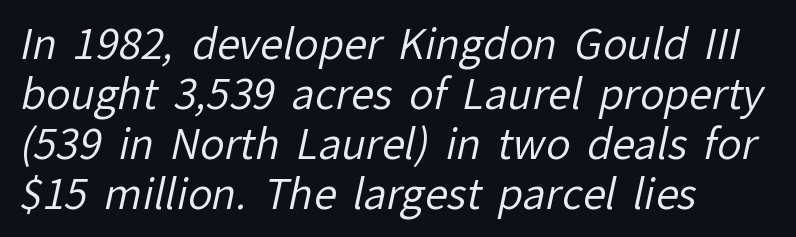
The image shows 41 px regular-weight sans-serif type; set left-aligned, line spacing 1.22x, normal letter spacing, not underlined; low stroke contrast and a medium x-height.
